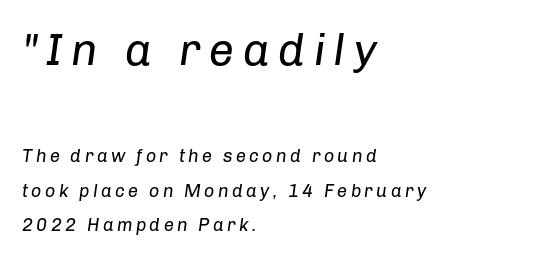
The image shows 45 px regular-weight type, italic (leaning right); set left-aligned, loose line spacing (1.93x), not underlined; the first (top) block is 2.5x larger; low stroke contrast and a medium x-height.
